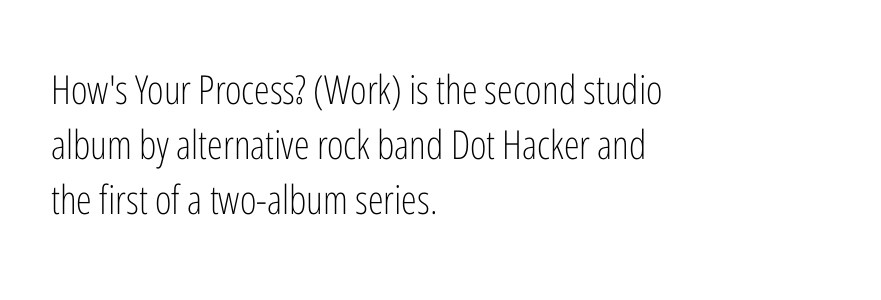
Look at the tracking — it's just the regular setting, nothing added. The rendering uses natural spacing where letterforms have individual widths. Stroke thickness stays within the range of a standard reading face or lighter. Where is the straight margin? On the left. Check under the words: just untouched page.
